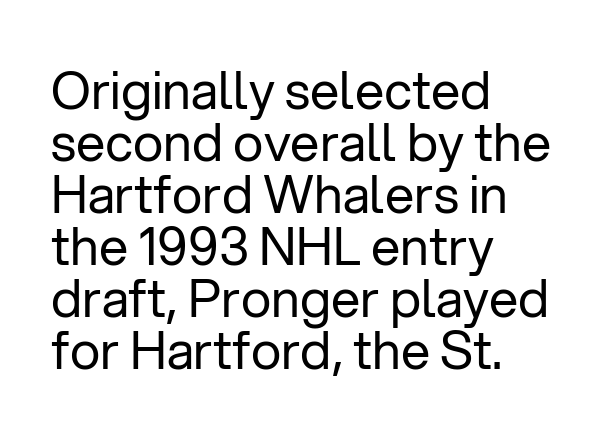
The passage shown is typed in a proportional face where columns would drift. The designer went with a sans here, leaving each stem footless. The letters sit at their default tracking, neither squeezed nor spread. The setting favours the left margin, as ordinary paragraphs usually do. Vertically, the passage feels compressed, each row crowding the next. The glyphs are unaccompanied by any horizontal stroke below them.
